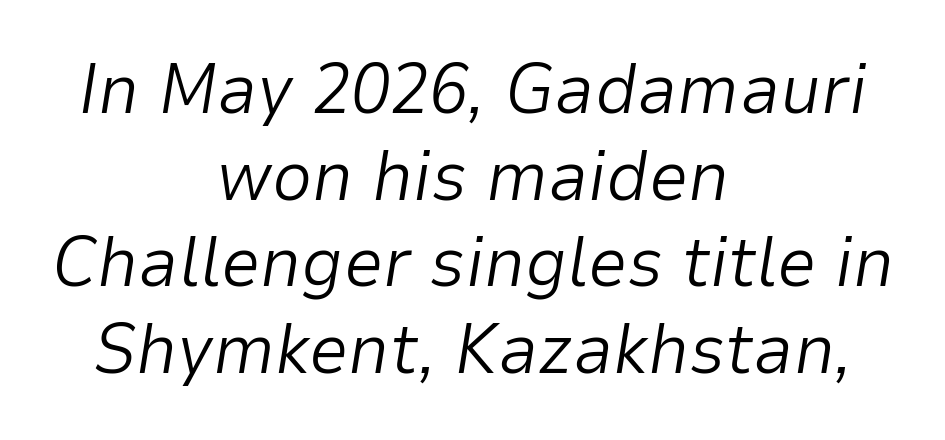
Bare-footed words on every line. This sample has the flowing, uneven cadence of proportional lettering. The glyphs look as if they've been sheared to an angle. Stems here are at most as thick as an everyday book face. How are the letters spaced? Ordinarily, with no added tracking. This rendering uses center alignment, leaving both contours irregular but symmetric.
